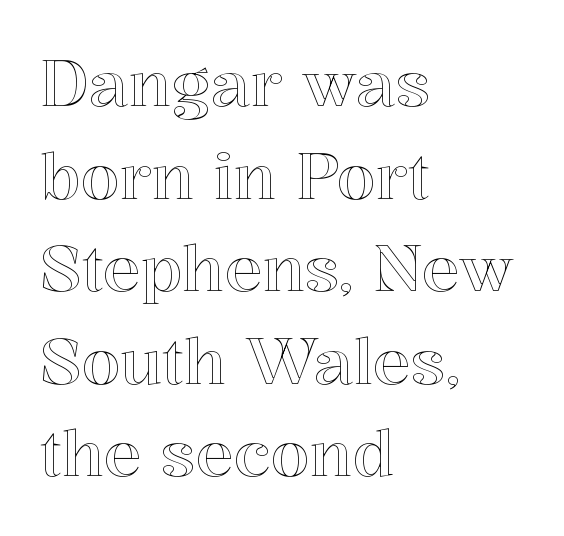
{"italic": "no", "width": "normal", "x_height": "medium", "monospaced": "no", "underline": "no", "align": "left", "line_spacing": "normal", "line_spacing_ratio": 1.47, "letter_spacing": "normal", "letter_spacing_em": 0.0, "glyph_px": 63}
